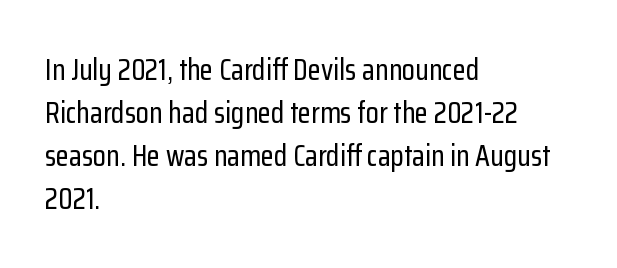
{"serif": "no", "italic": "no", "width": "condensed", "stroke_contrast": "low", "x_height": "medium", "monospaced": "no", "underline": "no", "align": "left", "line_spacing": "normal", "line_spacing_ratio": 1.43, "letter_spacing": "normal", "letter_spacing_em": 0.0, "glyph_px": 30}
